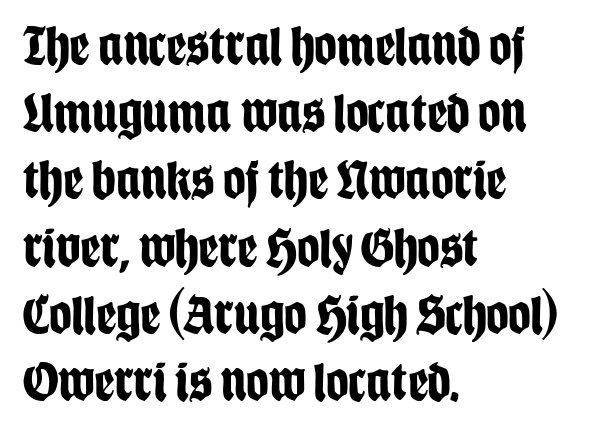
{"serif": "no", "italic": "no", "bold": "yes", "weight": "bold", "width": "condensed", "stroke_contrast": "low", "x_height": "large", "monospaced": "no", "underline": "no", "align": "left", "line_spacing_ratio": 1.2, "letter_spacing": "normal", "letter_spacing_em": 0.0, "glyph_px": 56}
